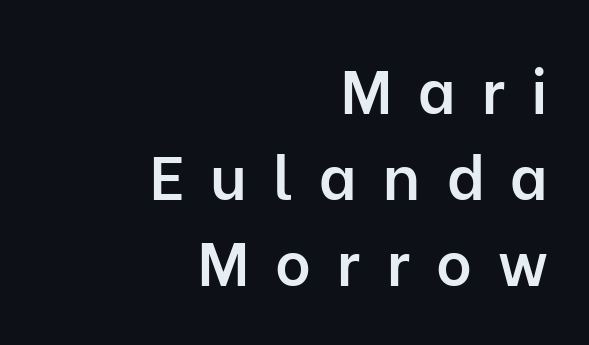
The image shows 61 px semibold sans-serif type, upright; set right-aligned, normal line spacing (1.41x), unusually wide letter spacing (+0.43 em), not underlined; low stroke contrast and a medium x-height.
